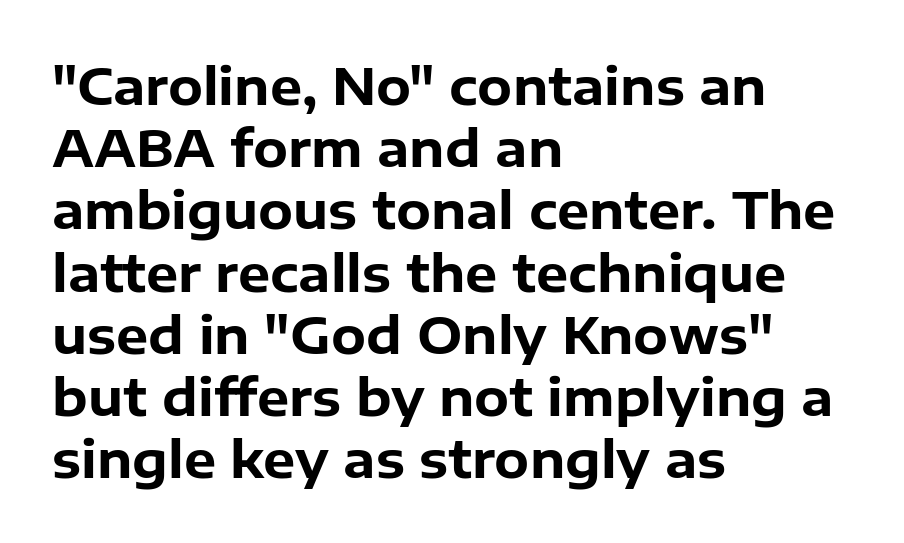
{"serif": "no", "italic": "no", "bold": "yes", "weight": "bold", "width": "normal", "stroke_contrast": "low", "x_height": "medium", "monospaced": "no", "underline": "no", "align": "left", "line_spacing_ratio": 1.22, "letter_spacing": "normal", "letter_spacing_em": 0.0, "glyph_px": 51}
